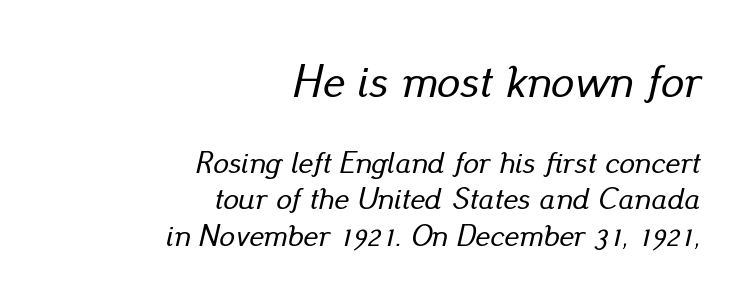
Q: Is the text italic (slanted)? A: Yes, it leans right by about 13 degrees.
Q: Is the text underlined? A: No.
Q: How is the paragraph aligned? A: Right-aligned.
Q: Is the spacing between letters normal or unusually wide? A: Normal.
Q: Which block of text is set in a larger size, the first (top) or the second (bottom)? A: The first (top) one.
Q: Width (condensed, normal, or wide)? A: Normal.
Q: Stroke contrast? A: Low.
Q: x-height? A: Small.
Q: Monospaced? A: No.
